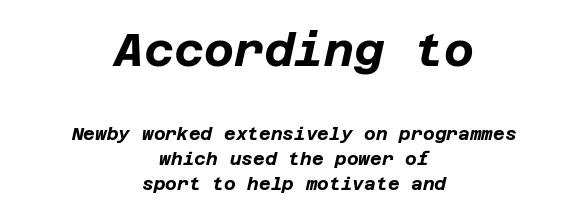
Which chunk is bigger? The first one — the top block dwarfs the bottom. The font is running at its bold setting. Every character sits at an angle, as italics do. A typesetter would call this zero additional tracking. What's the leading like? Ordinary, nothing unusual.
